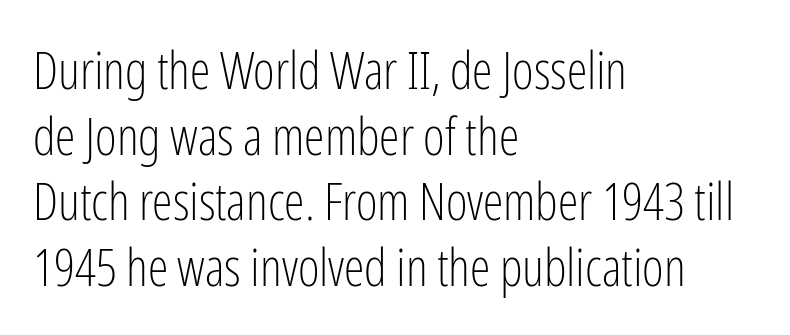
Q: Is the text bold? A: No.
Q: Is the text italic (slanted)? A: No, it is upright.
Q: Is the typeface a serif or a sans-serif typeface? A: Sans-serif.
Q: Is the text underlined? A: No.
Q: How is the paragraph aligned? A: Left-aligned.
Q: Is the spacing between letters normal or unusually wide? A: Normal.
Q: Is the spacing between lines tight, normal or loose? A: Normal.
Q: Width (condensed, normal, or wide)? A: Condensed.
Q: Stroke contrast? A: Low.
Q: x-height? A: Medium.
Q: Monospaced? A: No.
